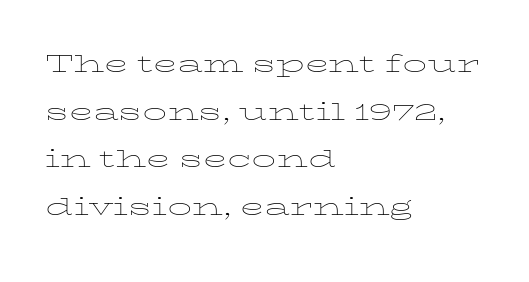
Q: Is the text bold? A: No.
Q: Is the text italic (slanted)? A: No, it is upright.
Q: Is the text underlined? A: No.
Q: How is the paragraph aligned? A: Left-aligned.
Q: Is the spacing between letters normal or unusually wide? A: Normal.
Q: Is the spacing between lines tight, normal or loose? A: Normal.
Q: Width (condensed, normal, or wide)? A: Wide.
Q: Stroke contrast? A: Low.
Q: x-height? A: Medium.
Q: Monospaced? A: No.
